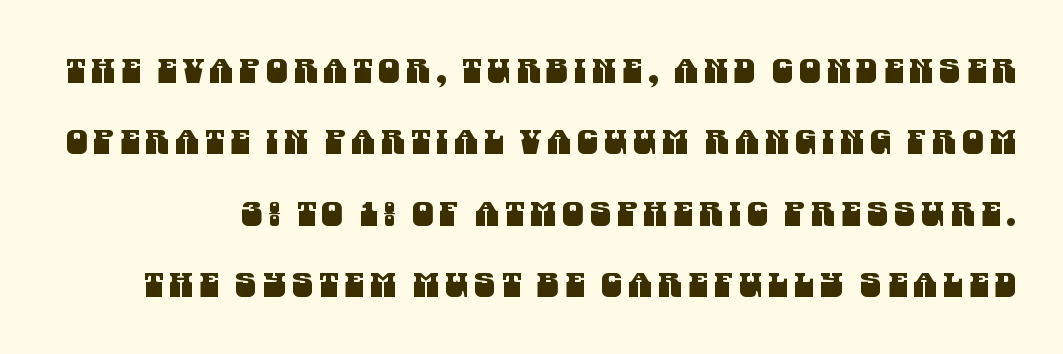
The image shows 34 px condensed sans-serif type; set loose line spacing (2.1x), not underlined; medium stroke contrast and a large x-height.
